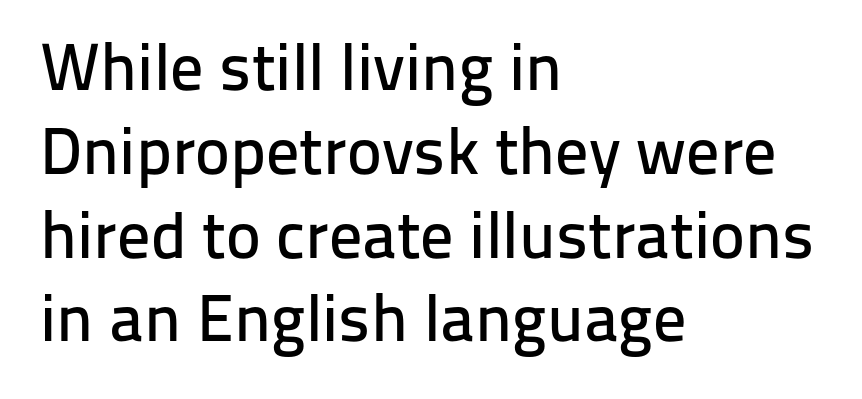
Q: Is the text italic (slanted)? A: No, it is upright.
Q: Is the typeface a serif or a sans-serif typeface? A: Sans-serif.
Q: Is the text underlined? A: No.
Q: How is the paragraph aligned? A: Left-aligned.
Q: Is the spacing between letters normal or unusually wide? A: Normal.
Q: Is the spacing between lines tight, normal or loose? A: Normal.
Q: Width (condensed, normal, or wide)? A: Normal.
Q: Stroke contrast? A: Low.
Q: x-height? A: Medium.
Q: Monospaced? A: No.
